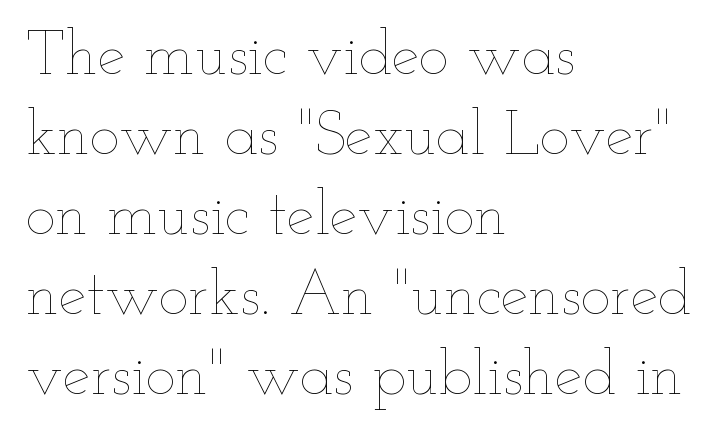
If you drew a line through each stem, it would be perfectly vertical. Look at the tracking — it's just the regular setting, nothing added. Ink coverage per letter is moderate at most. Underline: absent.
